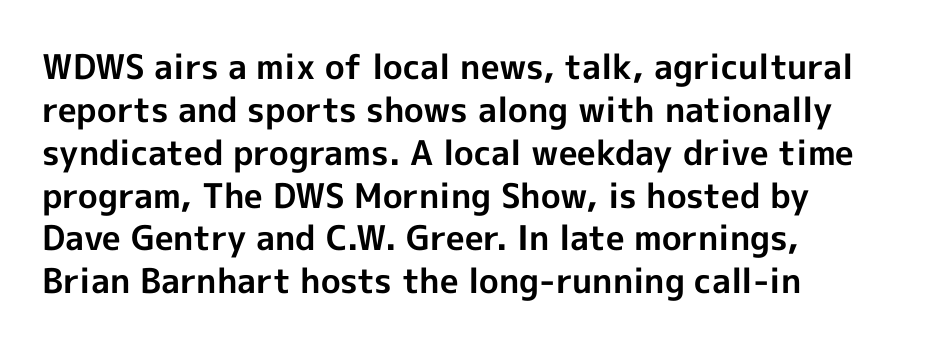
The lines in this sample share a left origin and differ only in where they stop. A bare baseline throughout the passage. Rendered with straight, roman letterforms. The rendering uses natural spacing where letterforms have individual widths. Typesetter's note: full bold, strokes at maximum text heaviness. The space between consecutive lines is moderate.
